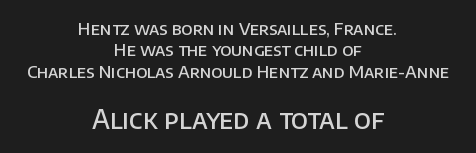
Q: Is the text bold? A: Semi-bold.
Q: Is the text italic (slanted)? A: No, it is upright.
Q: Is the text underlined? A: No.
Q: How is the paragraph aligned? A: Centered.
Q: Is the spacing between letters normal or unusually wide? A: Normal.
Q: Is the spacing between lines tight, normal or loose? A: Normal.
Q: Which block of text is set in a larger size, the first (top) or the second (bottom)? A: The second (bottom) one.
